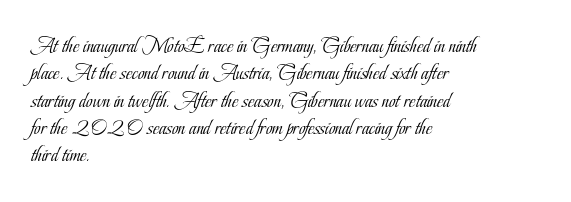
Q: Is the text bold? A: No.
Q: Is the text italic (slanted)? A: Yes.
Q: Is the text underlined? A: No.
Q: How is the paragraph aligned? A: Left-aligned.
Q: Is the spacing between letters normal or unusually wide? A: Normal.
